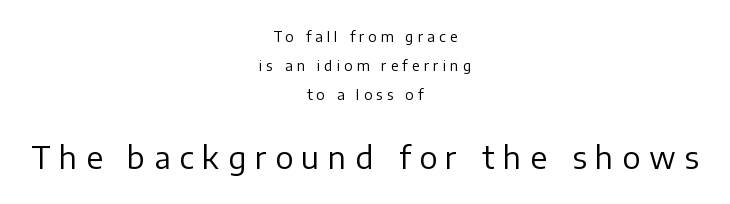
{"serif": "no", "italic": "no", "bold": "no", "weight": "regular", "width": "normal", "stroke_contrast": "low", "x_height": "medium", "monospaced": "no", "underline": "no", "align": "center", "line_spacing": "loose", "line_spacing_ratio": 2.08, "letter_spacing": "wide", "letter_spacing_em": 0.29, "larger_block": "second", "size_ratio": 2.14, "glyph_px": 30}
